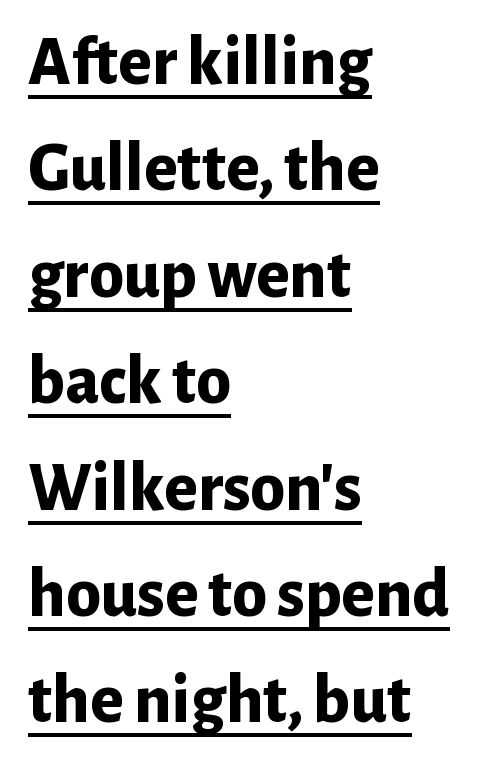
{"serif": "no", "italic": "no", "bold": "yes", "weight": "bold", "width": "normal", "stroke_contrast": "low", "x_height": "medium", "monospaced": "no", "underline": "yes", "align": "left", "line_spacing": "normal", "line_spacing_ratio": 1.52, "letter_spacing": "normal", "letter_spacing_em": 0.0, "glyph_px": 70}
